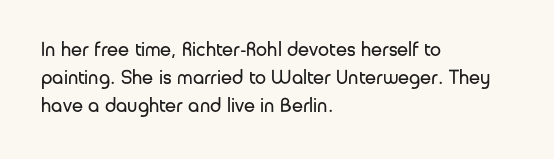
Q: Is the text bold? A: No.
Q: Is the text italic (slanted)? A: No, it is upright.
Q: Is the text underlined? A: No.
Q: How is the paragraph aligned? A: Left-aligned.
Q: Is the spacing between letters normal or unusually wide? A: Normal.
Q: Is the spacing between lines tight, normal or loose? A: Normal.
